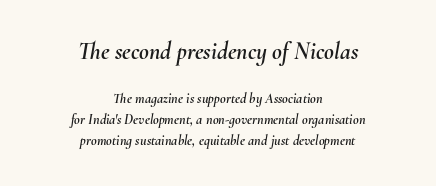
The image shows 24 px text type, italic (leaning right); set centered, normal line spacing (1.47x), normal letter spacing, not underlined; the first (top) block is 1.71x larger.
